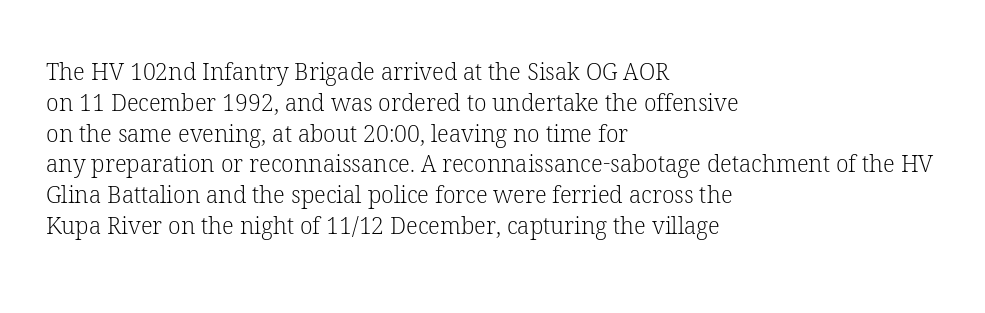
Q: Is the text bold? A: No.
Q: Is the text italic (slanted)? A: No, it is upright.
Q: Is the text underlined? A: No.
Q: How is the paragraph aligned? A: Left-aligned.
Q: Is the spacing between letters normal or unusually wide? A: Normal.
Q: Is the spacing between lines tight, normal or loose? A: Normal.
